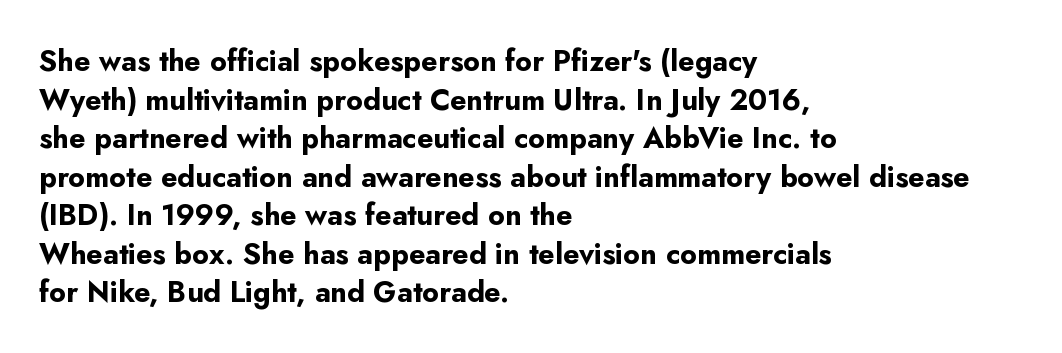
Q: Is the text bold? A: Yes.
Q: Is the text italic (slanted)? A: No, it is upright.
Q: Is the typeface a serif or a sans-serif typeface? A: Sans-serif.
Q: Is the text underlined? A: No.
Q: How is the paragraph aligned? A: Left-aligned.
Q: Is the spacing between letters normal or unusually wide? A: Normal.
Q: Is the spacing between lines tight, normal or loose? A: Normal.
Q: Width (condensed, normal, or wide)? A: Normal.
Q: Stroke contrast? A: Low.
Q: x-height? A: Small.
Q: Monospaced? A: No.
